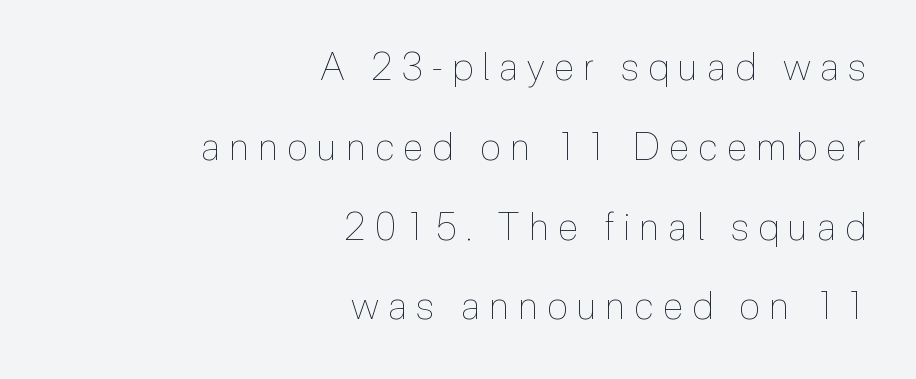
{"italic": "no", "bold": "no", "weight": "thin", "width": "condensed", "x_height": "medium", "monospaced": "no", "underline": "no", "align": "right", "line_spacing": "loose", "line_spacing_ratio": 2.1, "letter_spacing": "wide", "letter_spacing_em": 0.25, "glyph_px": 38}
